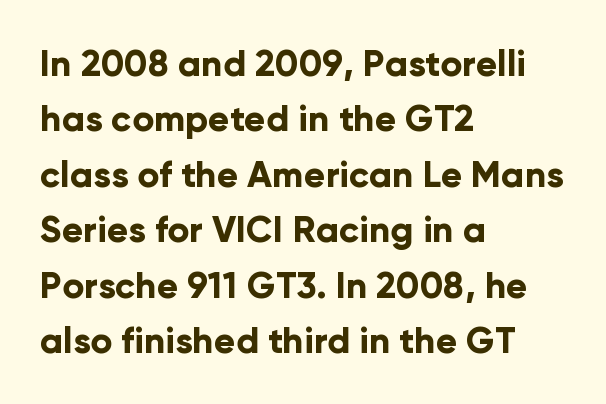
Q: Is the text bold? A: Yes.
Q: Is the text italic (slanted)? A: No, it is upright.
Q: Is the typeface a serif or a sans-serif typeface? A: Sans-serif.
Q: Is the text underlined? A: No.
Q: How is the paragraph aligned? A: Left-aligned.
Q: Is the spacing between letters normal or unusually wide? A: Normal.
Q: Is the spacing between lines tight, normal or loose? A: Normal.
Q: Width (condensed, normal, or wide)? A: Normal.
Q: Stroke contrast? A: Low.
Q: x-height? A: Medium.
Q: Monospaced? A: No.
